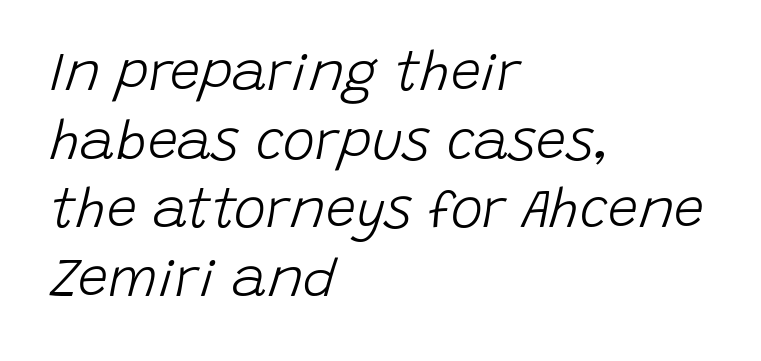
Q: Is the text bold? A: No.
Q: Is the text italic (slanted)? A: Yes, it leans right by about 15 degrees.
Q: Is the text underlined? A: No.
Q: How is the paragraph aligned? A: Left-aligned.
Q: Is the spacing between letters normal or unusually wide? A: Normal.
Q: Is the spacing between lines tight, normal or loose? A: Normal.
Q: Width (condensed, normal, or wide)? A: Normal.
Q: Stroke contrast? A: Low.
Q: x-height? A: Large.
Q: Monospaced? A: No.
